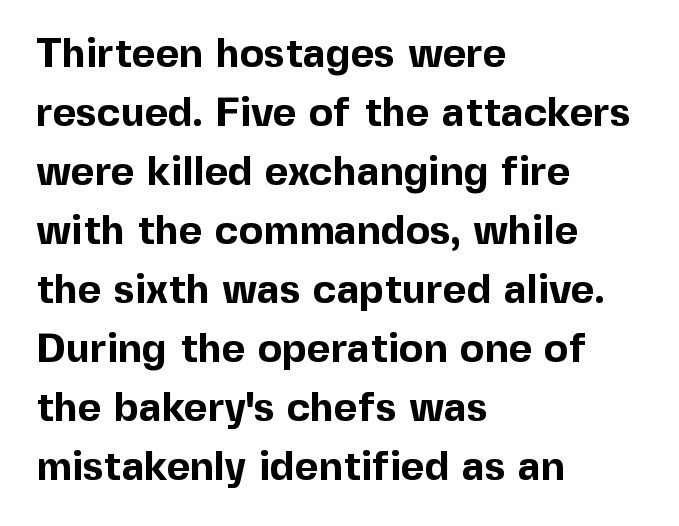
Q: Is the text bold? A: Yes.
Q: Is the text italic (slanted)? A: No, it is upright.
Q: Is the typeface a serif or a sans-serif typeface? A: Sans-serif.
Q: Is the text underlined? A: No.
Q: How is the paragraph aligned? A: Left-aligned.
Q: Is the spacing between letters normal or unusually wide? A: Normal.
Q: Is the spacing between lines tight, normal or loose? A: Normal.
Q: Width (condensed, normal, or wide)? A: Normal.
Q: x-height? A: Medium.
Q: Monospaced? A: No.
